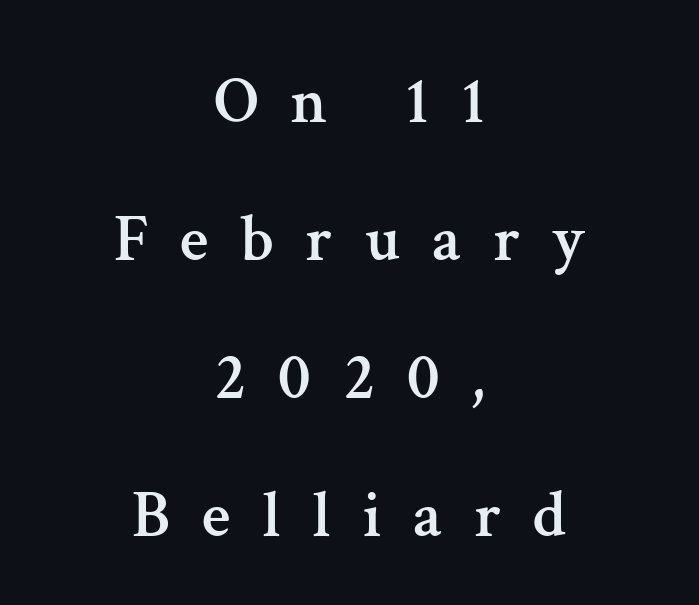
{"serif": "yes", "italic": "no", "width": "normal", "stroke_contrast": "medium", "x_height": "medium", "monospaced": "no", "underline": "no", "align": "center", "line_spacing": "loose", "line_spacing_ratio": 2.09, "letter_spacing": "wide", "letter_spacing_em": 0.48, "glyph_px": 66}
